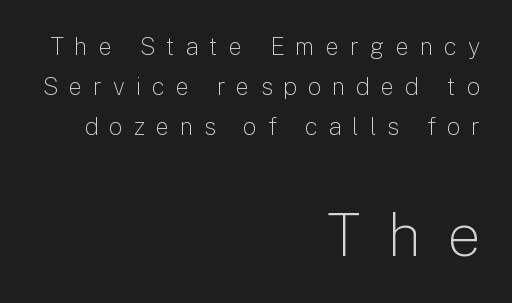
Where is the straight margin? On the right. Between one letter and the next there's a generous, obvious gap. Counters stay open thanks to moderate or lighter strokes. The following chunk of copy outweighs the initial chunk in type size. The letters advance in unequal steps, a hallmark of proportional type. Is this a sans? Yes — the strokes have no serifs.
